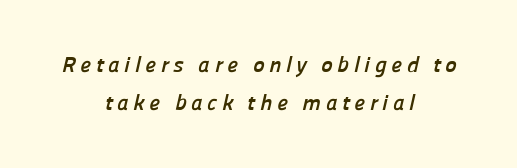
Q: Is the text bold? A: Yes.
Q: Is the text underlined? A: No.
Q: How is the paragraph aligned? A: Centered.
Q: Is the spacing between letters normal or unusually wide? A: Unusually wide.
